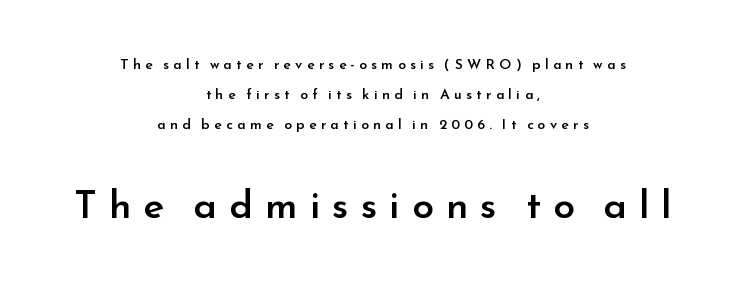
{"serif": "no", "italic": "no", "bold": "semi", "weight": "semibold", "width": "normal", "stroke_contrast": "low", "x_height": "small", "monospaced": "no", "underline": "no", "align": "center", "line_spacing": "loose", "line_spacing_ratio": 2.16, "letter_spacing": "wide", "letter_spacing_em": 0.31, "larger_block": "second", "size_ratio": 2.79, "glyph_px": 39}
